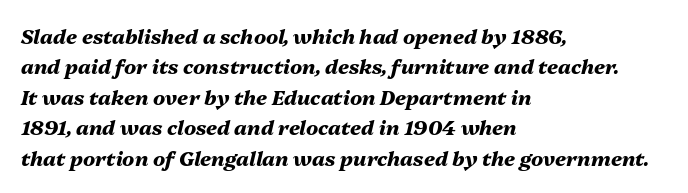
Alignment: flush left. Notice how the stems are inclined rather than vertical — that's the hallmark of italics. The tracking reads as untouched default to a designer's eye. Each row of text sits above clean, open space. Compared with an ordinary text face, these strokes are far heavier — a full bold.
